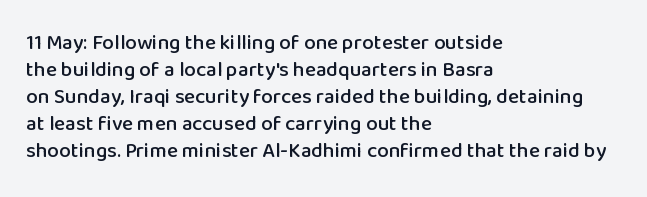
{"italic": "no", "underline": "no", "align": "left", "line_spacing": "normal", "line_spacing_ratio": 1.28, "letter_spacing": "normal", "letter_spacing_em": 0.0, "glyph_px": 21}
